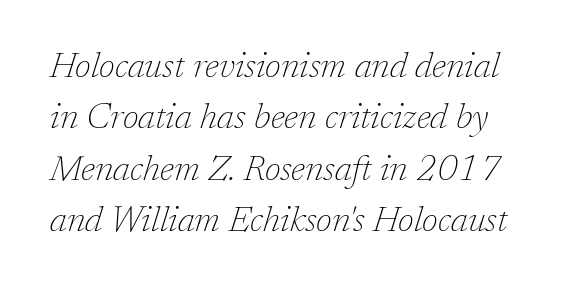
{"serif": "yes", "italic": "yes", "lean": "right", "slant_degrees": 17, "bold": "no", "weight": "thin", "width": "normal", "stroke_contrast": "low", "x_height": "medium", "monospaced": "no", "underline": "no", "line_spacing": "normal", "line_spacing_ratio": 1.43, "letter_spacing": "normal", "letter_spacing_em": 0.0, "glyph_px": 36}
